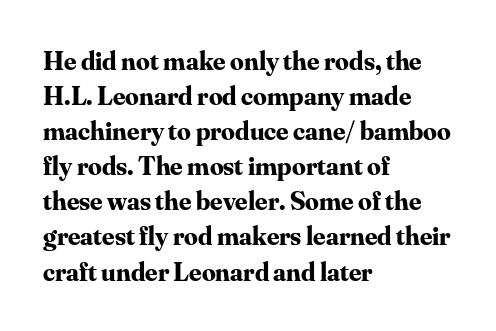
Is there much room between lines? A standard amount, neither cramped nor airy. Emphasis by weight is at full strength: bold. Each word holds together tightly as a unit, with standard inter-letter gaps. Rule under the text: the space is simply empty. Style check: upright. Does the copy run flush right? No — it runs flush left.
